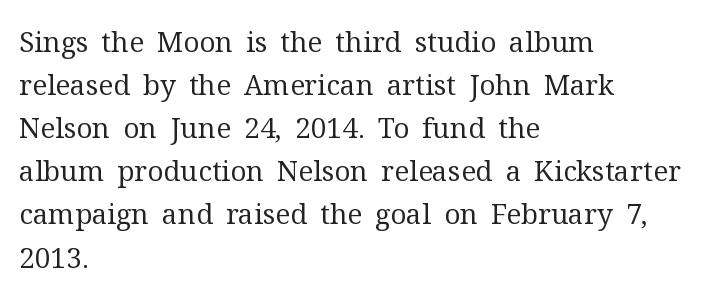
Q: Is the text bold? A: No.
Q: Is the text italic (slanted)? A: No, it is upright.
Q: Is the typeface a serif or a sans-serif typeface? A: Serif.
Q: Is the text underlined? A: No.
Q: How is the paragraph aligned? A: Left-aligned.
Q: Is the spacing between letters normal or unusually wide? A: Normal.
Q: Is the spacing between lines tight, normal or loose? A: Normal.
Q: Width (condensed, normal, or wide)? A: Normal.
Q: Stroke contrast? A: Medium.
Q: x-height? A: Medium.
Q: Monospaced? A: No.
